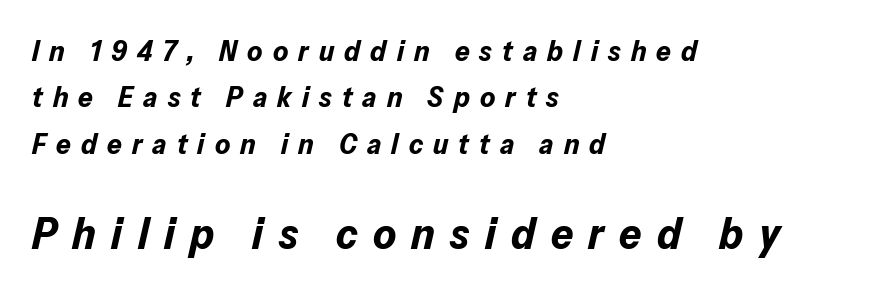
The letterforms stand isolated, each surrounded by extra space. Weight: bold. Line beginnings align vertically; line endings do not. Is this a fixed-width face? No — the glyphs have proportional, varying widths.
